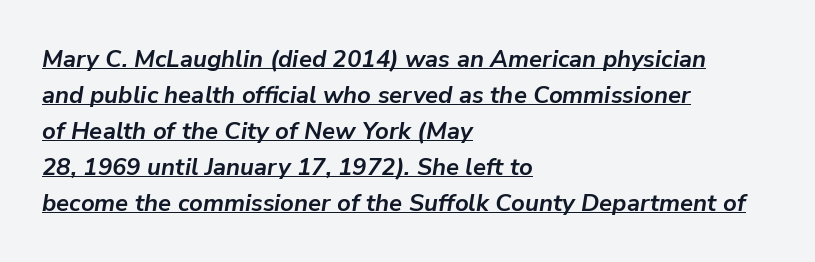
The image shows 24 px bold type, italic (leaning right); set left-aligned, normal line spacing (1.5x), normal letter spacing, underlined.
